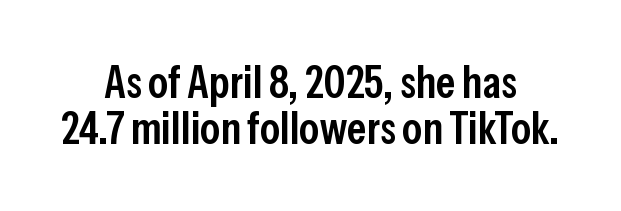
{"serif": "no", "italic": "no", "bold": "semi", "weight": "semibold", "width": "condensed", "stroke_contrast": "low", "x_height": "medium", "monospaced": "no", "underline": "no", "align": "center", "line_spacing": "tight", "line_spacing_ratio": 1.03, "letter_spacing": "normal", "letter_spacing_em": 0.0, "glyph_px": 45}
